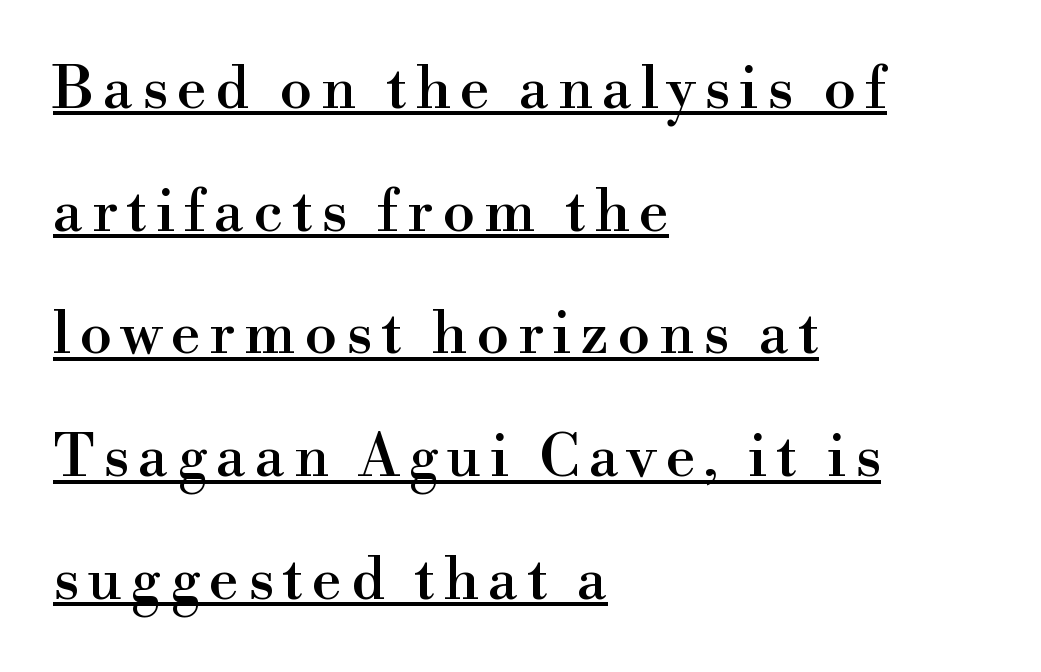
{"serif": "yes", "italic": "no", "width": "normal", "x_height": "small", "monospaced": "no", "underline": "yes", "align": "left", "line_spacing": "loose", "line_spacing_ratio": 2.08, "glyph_px": 59}
